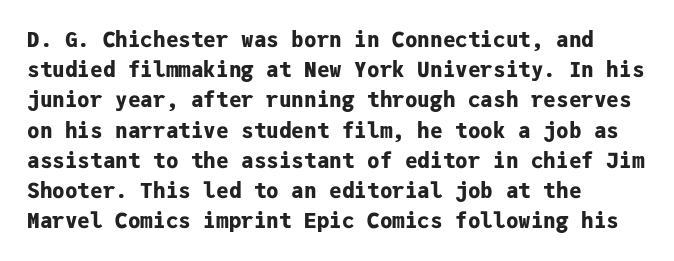
Q: Is the text bold? A: Yes.
Q: Is the text italic (slanted)? A: No, it is upright.
Q: Is the text underlined? A: No.
Q: How is the paragraph aligned? A: Left-aligned.
Q: Is the spacing between letters normal or unusually wide? A: Normal.
Q: Is the spacing between lines tight, normal or loose? A: Normal.
